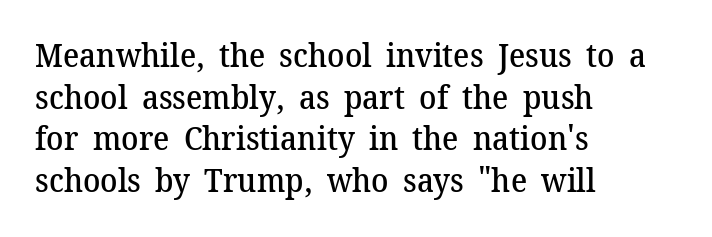
{"serif": "yes", "italic": "no", "bold": "semi", "weight": "semibold", "width": "normal", "stroke_contrast": "medium", "x_height": "medium", "monospaced": "no", "underline": "no", "align": "left", "line_spacing": "normal", "line_spacing_ratio": 1.3, "letter_spacing": "normal", "letter_spacing_em": 0.0, "glyph_px": 32}
